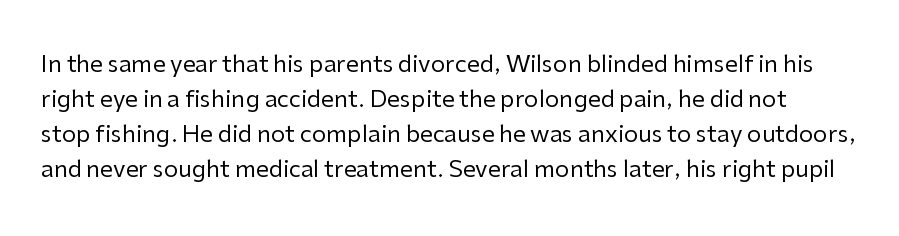
Q: Is the text bold? A: No.
Q: Is the text italic (slanted)? A: No, it is upright.
Q: Is the text underlined? A: No.
Q: Is the spacing between letters normal or unusually wide? A: Normal.
Q: Is the spacing between lines tight, normal or loose? A: Normal.
